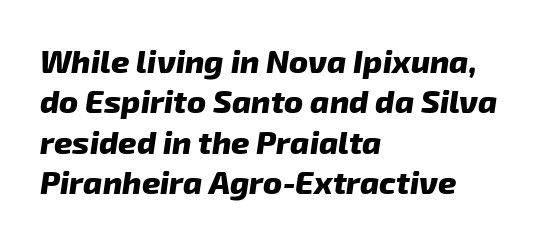
Q: Is the text bold? A: Yes.
Q: Is the typeface a serif or a sans-serif typeface? A: Sans-serif.
Q: Is the text underlined? A: No.
Q: How is the paragraph aligned? A: Left-aligned.
Q: Is the spacing between letters normal or unusually wide? A: Normal.
Q: Is the spacing between lines tight, normal or loose? A: Normal.
Q: Width (condensed, normal, or wide)? A: Normal.
Q: Stroke contrast? A: Low.
Q: x-height? A: Medium.
Q: Monospaced? A: No.
